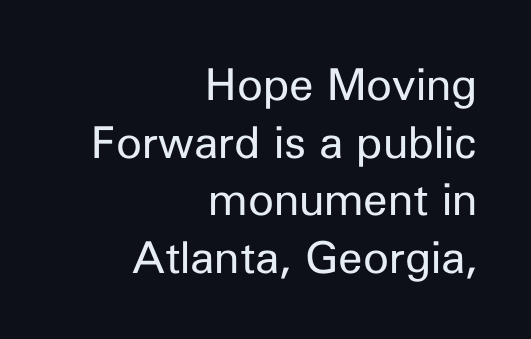
Q: Is the text bold? A: No.
Q: Is the text italic (slanted)? A: No, it is upright.
Q: Is the typeface a serif or a sans-serif typeface? A: Sans-serif.
Q: Is the text underlined? A: No.
Q: How is the paragraph aligned? A: Right-aligned.
Q: Is the spacing between letters normal or unusually wide? A: Normal.
Q: Is the spacing between lines tight, normal or loose? A: Normal.
Q: Width (condensed, normal, or wide)? A: Normal.
Q: Stroke contrast? A: Low.
Q: x-height? A: Medium.
Q: Monospaced? A: No.
